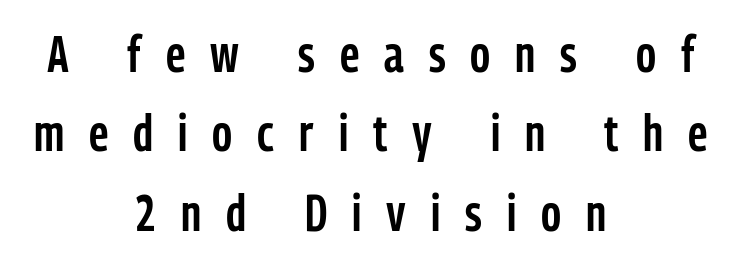
The passage shown is typeset with a sans-serif family. Notice how the stems are strictly vertical — no italics here. Spacing verdict: proportional, widths tailored to each character. Students, note that the glyphs here are deliberately spaced far apart. These lines carry some extra weight — a demibold, not a full bold.
